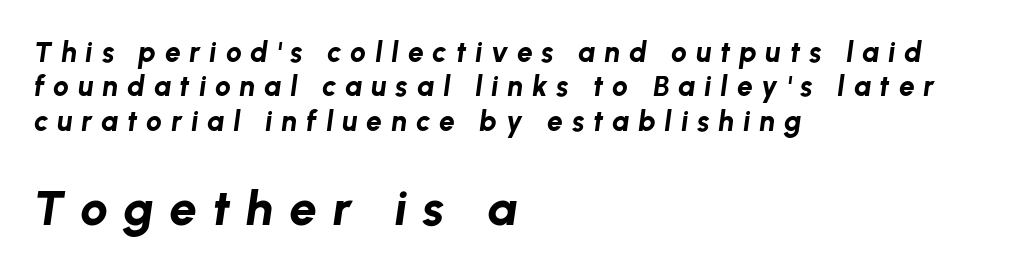
The image shows 49 px bold type, italic (leaning right); set left-aligned, line spacing 1.23x, unusually wide letter spacing (+0.32 em), not underlined; the second (bottom) block is 1.75x larger; low stroke contrast and a medium x-height.
